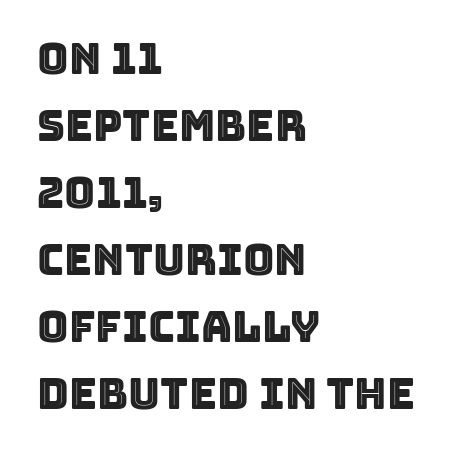
The image shows 43 px text type, upright; set left-aligned, normal line spacing (1.56x), normal letter spacing, not underlined; a large x-height.
